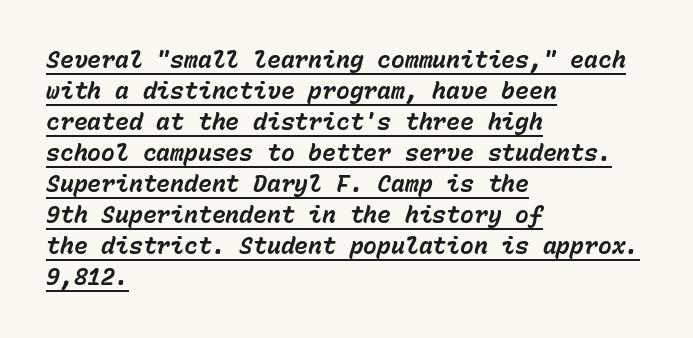
The image shows 23 px bold type, italic (leaning right); set left-aligned, normal line spacing (1.35x), normal letter spacing, underlined.
